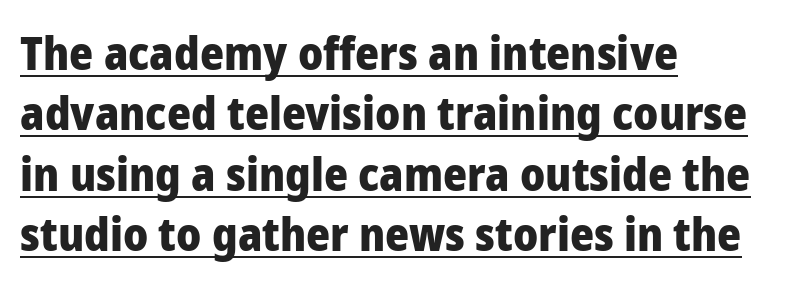
{"serif": "no", "italic": "no", "bold": "yes", "weight": "heavy", "width": "normal", "stroke_contrast": "low", "x_height": "medium", "monospaced": "no", "underline": "yes", "align": "left", "line_spacing": "normal", "line_spacing_ratio": 1.31, "letter_spacing": "normal", "letter_spacing_em": 0.0, "glyph_px": 46}
